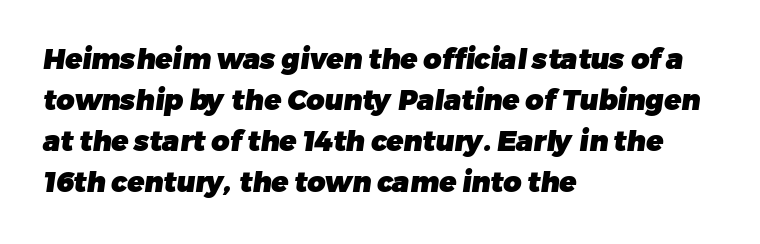
The sample has been set heavy, in full bold. Characters follow at the spacing the type designer built in. Serifs: no, the terminals of the letterforms are clean. If you measured baseline to baseline, you'd find a middling distance. The letters advance in unequal steps, a hallmark of proportional type.
